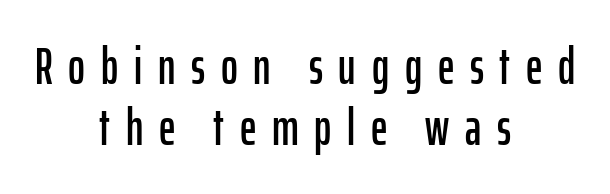
{"serif": "no", "italic": "no", "width": "condensed", "stroke_contrast": "low", "x_height": "medium", "monospaced": "no", "underline": "no", "align": "center", "line_spacing_ratio": 1.19, "letter_spacing": "wide", "letter_spacing_em": 0.31, "glyph_px": 51}
